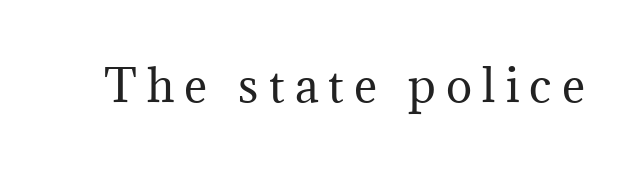
Q: Is the text bold? A: No.
Q: Is the text italic (slanted)? A: No, it is upright.
Q: Is the typeface a serif or a sans-serif typeface? A: Serif.
Q: Is the text underlined? A: No.
Q: Is the spacing between letters normal or unusually wide? A: Unusually wide.
Q: Width (condensed, normal, or wide)? A: Normal.
Q: Stroke contrast? A: Medium.
Q: x-height? A: Medium.
Q: Monospaced? A: No.
